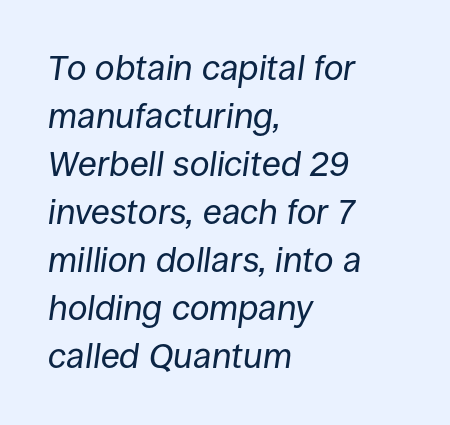
The image shows 35 px regular-weight type, italic (leaning right); set left-aligned, normal line spacing (1.37x), normal letter spacing, not underlined; low stroke contrast and a large x-height.
